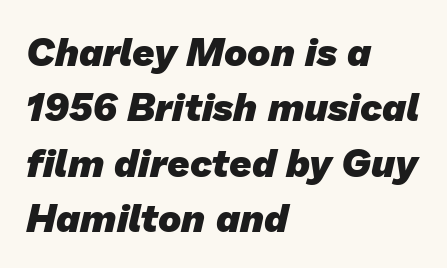
The image shows 39 px heavy sans-serif type; set left-aligned, normal line spacing (1.42x), normal letter spacing, not underlined; low stroke contrast and a medium x-height.
